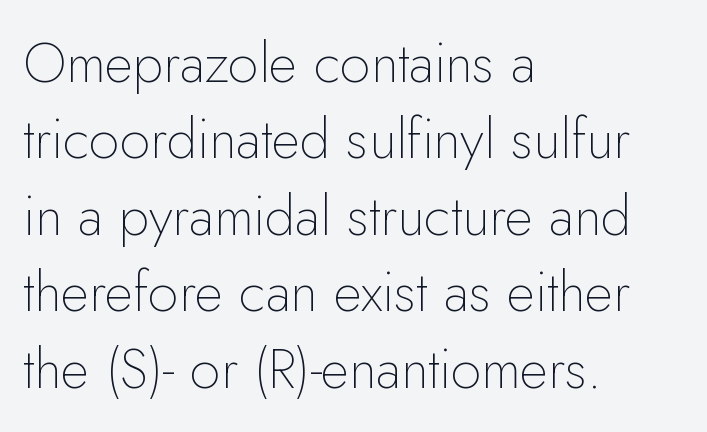
{"serif": "no", "italic": "no", "bold": "no", "weight": "thin", "width": "normal", "stroke_contrast": "low", "x_height": "small", "monospaced": "no", "underline": "no", "align": "left", "line_spacing": "normal", "line_spacing_ratio": 1.39, "letter_spacing": "normal", "letter_spacing_em": 0.0, "glyph_px": 55}
